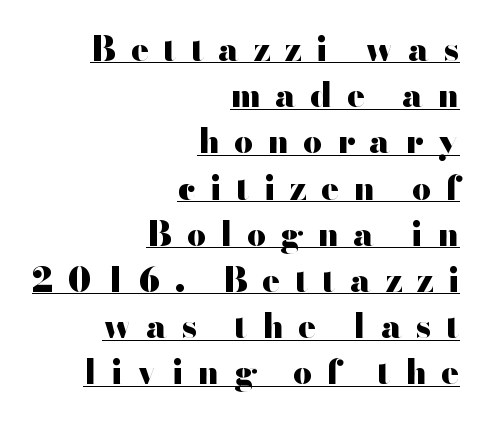
The image shows 33 px heavy, wide sans-serif type, upright; set right-aligned, normal line spacing (1.4x), unusually wide letter spacing (+0.44 em), underlined; high stroke contrast and a small x-height.
